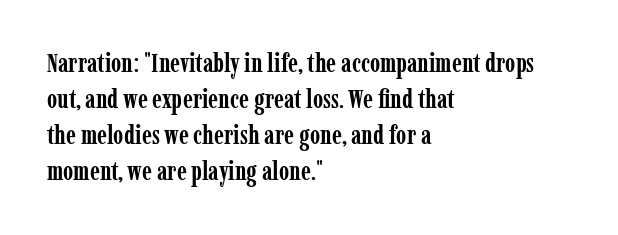
Clear beneath every line of the passage. The typography opts for an upright posture over an oblique one. Evenly set lines give the paragraph a standard silhouette. Standard letterfit; no display-style spreading of the glyphs. The compositor pushed each line to the left boundary.
